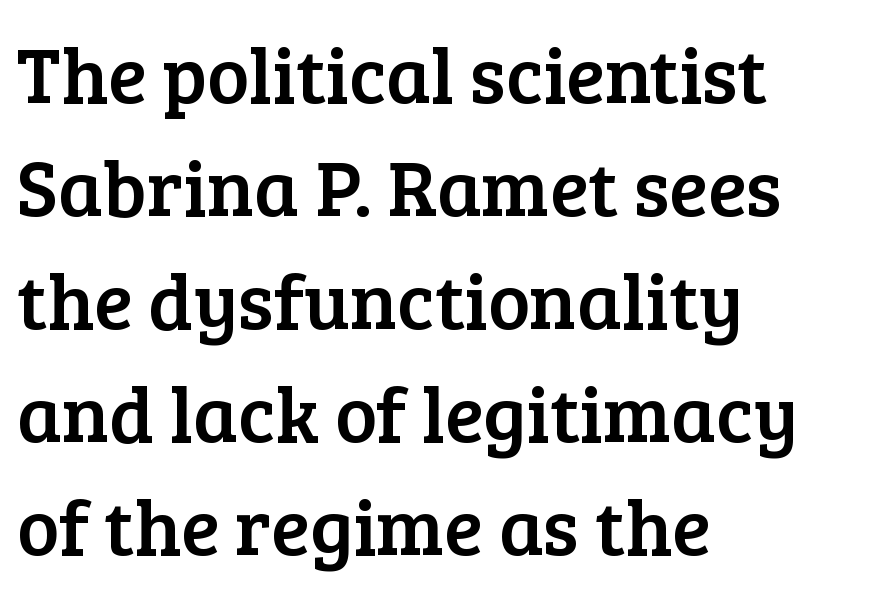
This rendering uses left alignment, leaving the right contour irregular. Glyph-to-glyph distance matches everyday printed text. Italic? Not at all — the glyphs are vertical. The rendering uses natural spacing where letterforms have individual widths. How would I describe the line gaps? Plain and ordinary. Serifs: yes, visible at the terminals of the letterforms.
